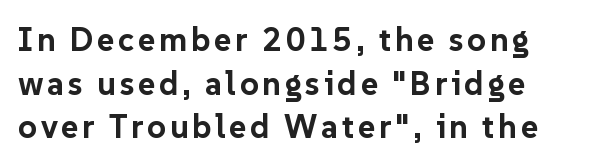
Descender tails drop into unmarked territory. Varying glyph widths throughout — classic text-font behaviour. Posture: vertical. Look at the bottom of the vertical strokes: they stop flat, with no serifs. Leading: standard.
